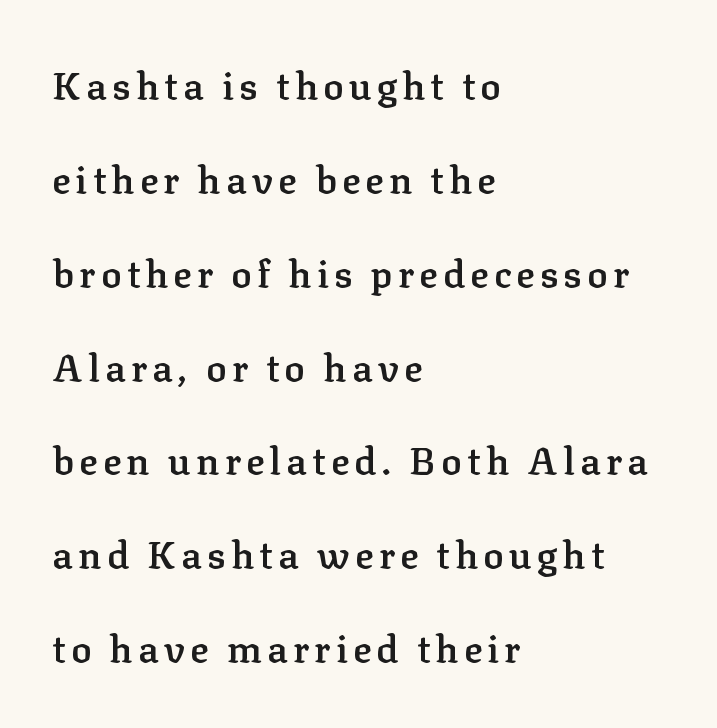
Q: Is the text bold? A: Semi-bold.
Q: Is the text italic (slanted)? A: No, it is upright.
Q: Is the typeface a serif or a sans-serif typeface? A: Serif.
Q: Is the text underlined? A: No.
Q: How is the paragraph aligned? A: Left-aligned.
Q: Is the spacing between lines tight, normal or loose? A: Loose.
Q: Width (condensed, normal, or wide)? A: Normal.
Q: Stroke contrast? A: Low.
Q: x-height? A: Medium.
Q: Monospaced? A: No.
